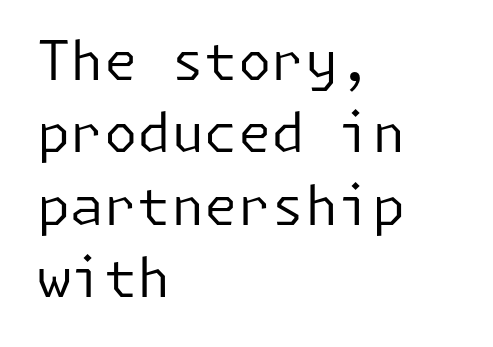
The rows are spaced the way most documents space them. There is no visible air inserted between adjacent glyphs. Which margin do the lines hug? The left one — the right edge is uneven. Italic? Not at all — the glyphs are vertical. The passage shown is not underscored anywhere.
